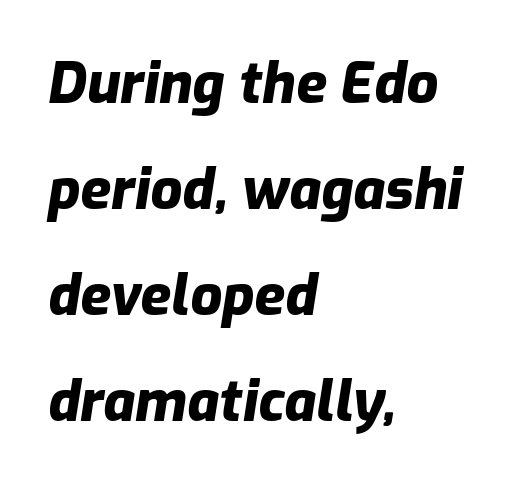
{"italic": "yes", "lean": "right", "slant_degrees": 9, "bold": "yes", "weight": "heavy", "width": "normal", "stroke_contrast": "low", "x_height": "medium", "monospaced": "no", "underline": "no", "align": "left", "line_spacing_ratio": 1.89, "letter_spacing": "normal", "letter_spacing_em": 0.0, "glyph_px": 56}
